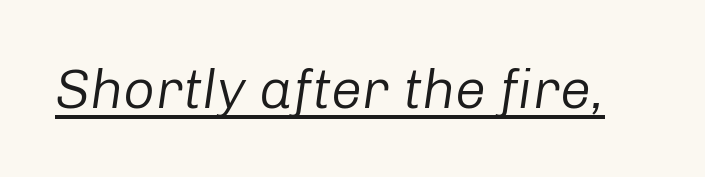
The image shows 56 px regular-weight type, italic (leaning right); set normal letter spacing, underlined; low stroke contrast and a medium x-height.
